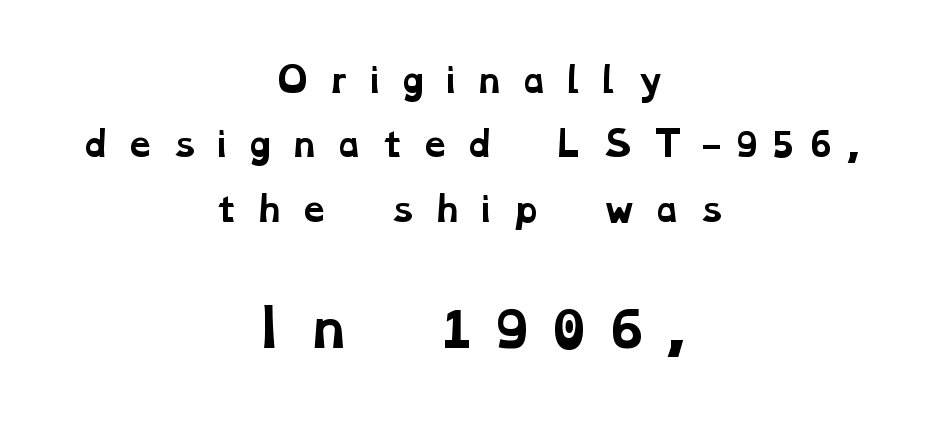
Q: Is the text bold? A: Yes.
Q: Is the typeface a serif or a sans-serif typeface? A: Serif.
Q: Is the text underlined? A: No.
Q: How is the paragraph aligned? A: Centered.
Q: Is the spacing between letters normal or unusually wide? A: Unusually wide.
Q: Is the spacing between lines tight, normal or loose? A: Loose.
Q: Which block of text is set in a larger size, the first (top) or the second (bottom)? A: The second (bottom) one.
Q: Width (condensed, normal, or wide)? A: Wide.
Q: Stroke contrast? A: Low.
Q: x-height? A: Medium.
Q: Monospaced? A: No.
